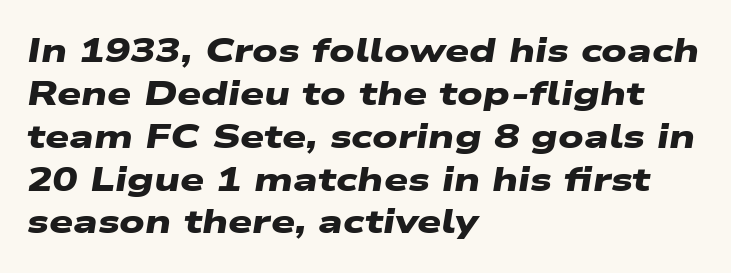
{"serif": "no", "bold": "yes", "weight": "heavy", "width": "wide", "stroke_contrast": "low", "x_height": "medium", "monospaced": "no", "underline": "no", "align": "left", "line_spacing": "normal", "line_spacing_ratio": 1.26, "letter_spacing": "normal", "letter_spacing_em": 0.0, "glyph_px": 34}
